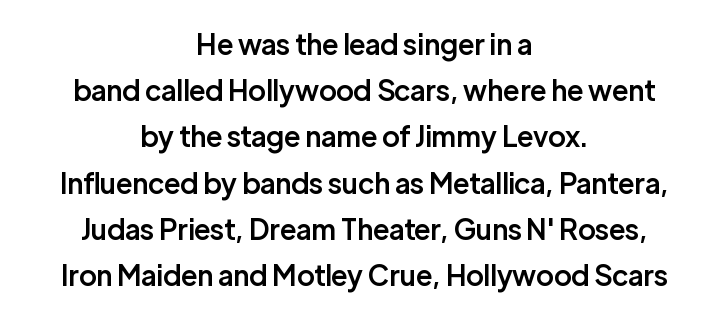
{"serif": "no", "italic": "no", "bold": "semi", "weight": "semibold", "width": "normal", "stroke_contrast": "low", "x_height": "medium", "monospaced": "no", "underline": "no", "align": "center", "line_spacing": "normal", "line_spacing_ratio": 1.65, "letter_spacing": "normal", "letter_spacing_em": 0.0, "glyph_px": 28}
